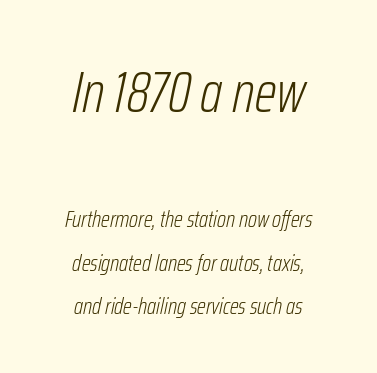
{"italic": "yes", "lean": "right", "slant_degrees": 12, "bold": "no", "weight": "light", "width": "condensed", "stroke_contrast": "low", "x_height": "medium", "monospaced": "no", "underline": "no", "align": "center", "line_spacing_ratio": 1.89, "letter_spacing": "normal", "letter_spacing_em": 0.0, "larger_block": "first", "size_ratio": 2.48, "glyph_px": 57}
